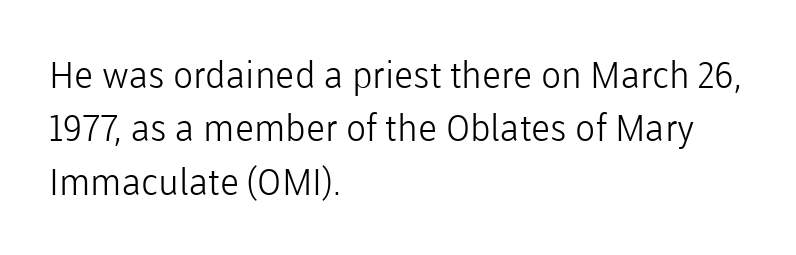
Q: Is the text bold? A: No.
Q: Is the text italic (slanted)? A: No, it is upright.
Q: Is the typeface a serif or a sans-serif typeface? A: Sans-serif.
Q: Is the text underlined? A: No.
Q: How is the paragraph aligned? A: Left-aligned.
Q: Is the spacing between letters normal or unusually wide? A: Normal.
Q: Is the spacing between lines tight, normal or loose? A: Normal.
Q: Width (condensed, normal, or wide)? A: Normal.
Q: Stroke contrast? A: Low.
Q: x-height? A: Medium.
Q: Monospaced? A: No.
